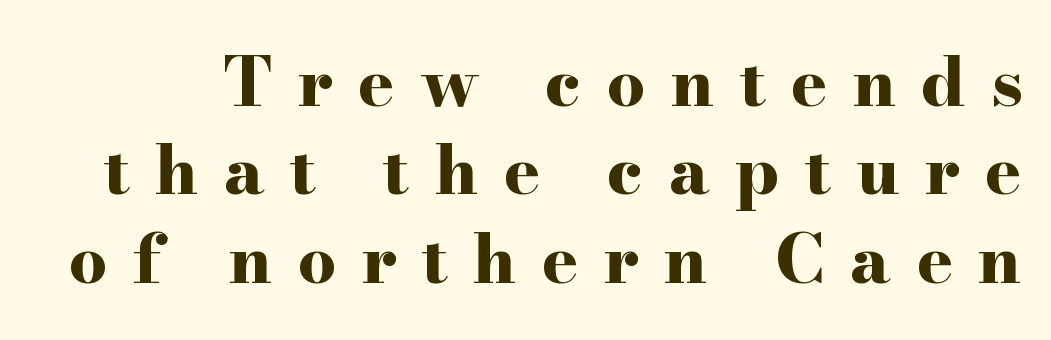
In terms of posture, this sample is upright. The typesetting leans heavy: a genuine bold. Think of a printed novel: that variable character pitch is what you see here. Beneath every word, the page is bare.
